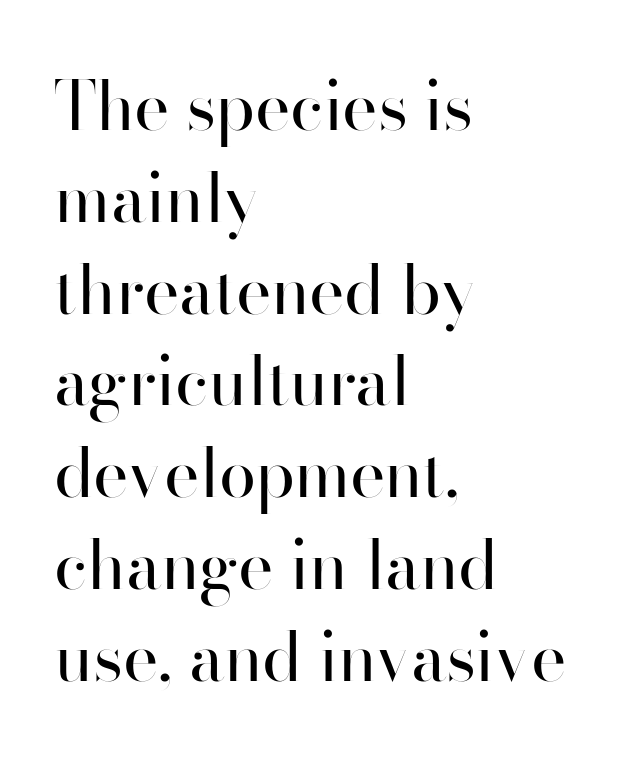
Q: Is the text bold? A: No.
Q: Is the text italic (slanted)? A: No, it is upright.
Q: Is the typeface a serif or a sans-serif typeface? A: Sans-serif.
Q: Is the text underlined? A: No.
Q: How is the paragraph aligned? A: Left-aligned.
Q: Is the spacing between letters normal or unusually wide? A: Normal.
Q: Is the spacing between lines tight, normal or loose? A: Normal.
Q: Width (condensed, normal, or wide)? A: Normal.
Q: Stroke contrast? A: High.
Q: x-height? A: Small.
Q: Monospaced? A: No.
